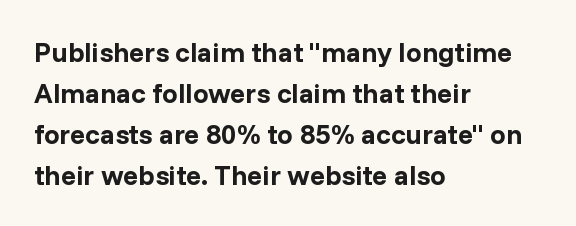
Between one letter and the next there's only the usual sliver of space. Beneath every word, the page is bare. If you drew a line through each stem, it would be perfectly vertical. Heavy-handed strokes throughout: this text is bold. The rendering uses natural spacing where letterforms have individual widths. Vertically, the passage feels balanced, rows spaced as you'd expect.
